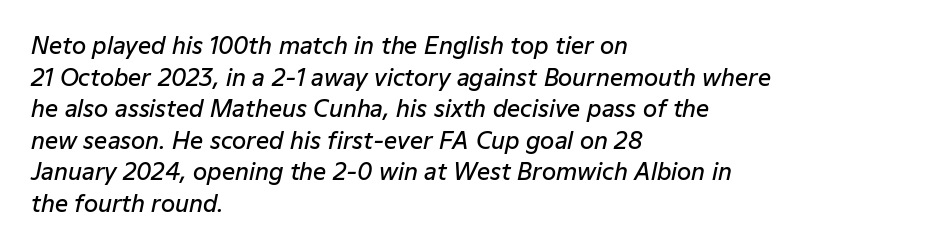
Short and long lines alike share a common starting point at left. Nothing unusual about the tracking: characters are spaced as the font intends. Notice how the stems are inclined rather than vertical — that's the hallmark of italics. These lines sit exactly where default settings would place them. The passage shown is semibold, sitting just below true bold.
